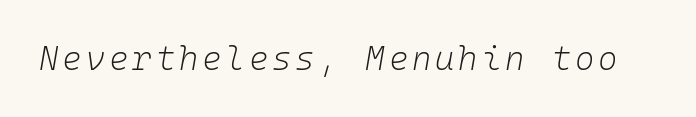
Rendered with sloped, italic letterforms. Weight: not bold — regular or lighter. Descender tails drop into unmarked territory. The passage shown is typed in a monospace face where columns stay perfectly aligned.
